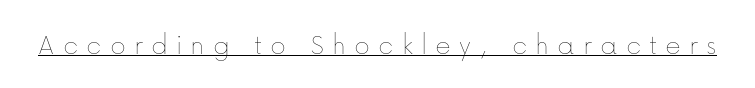
{"italic": "no", "bold": "no", "weight": "thin", "width": "normal", "stroke_contrast": "low", "x_height": "medium", "monospaced": "no", "underline": "yes", "letter_spacing": "wide", "letter_spacing_em": 0.27, "glyph_px": 30}
